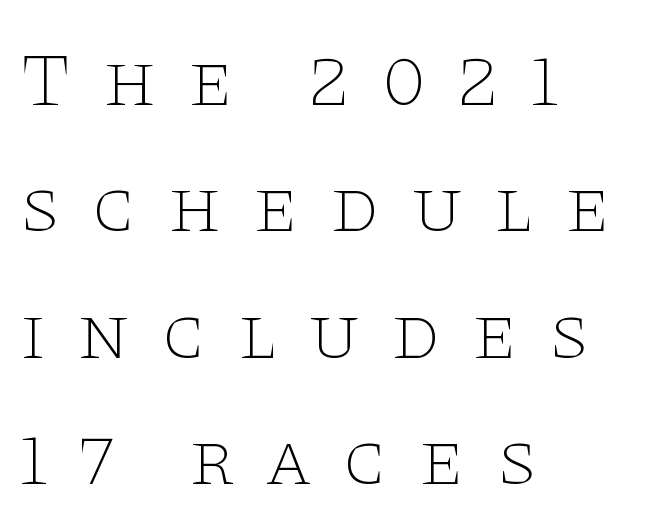
The image shows 77 px thin, wide serif type, upright; set left-aligned, normal line spacing (1.64x), unusually wide letter spacing (+0.39 em), not underlined; low stroke contrast and a large x-height.
